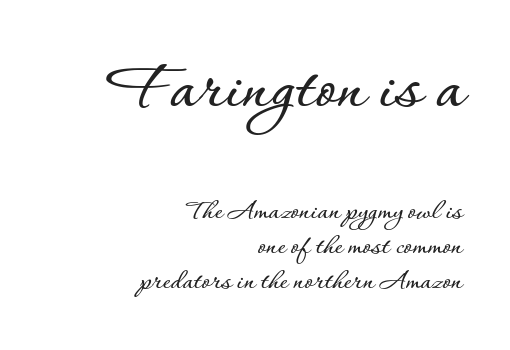
{"width": "normal", "stroke_contrast": "low", "x_height": "small", "monospaced": "no", "underline": "no", "align": "right", "line_spacing_ratio": 1.16, "letter_spacing": "normal", "letter_spacing_em": 0.0, "larger_block": "first", "size_ratio": 2.5, "glyph_px": 75}
